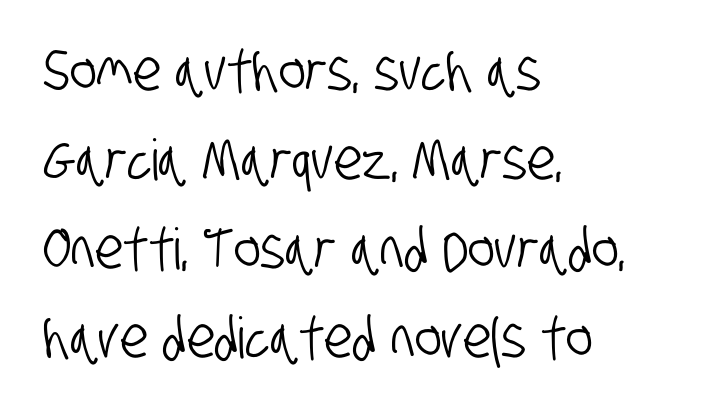
{"serif": "no", "width": "condensed", "stroke_contrast": "low", "x_height": "large", "monospaced": "no", "underline": "no", "align": "left", "line_spacing": "normal", "line_spacing_ratio": 1.56, "letter_spacing": "normal", "letter_spacing_em": 0.0, "glyph_px": 57}
